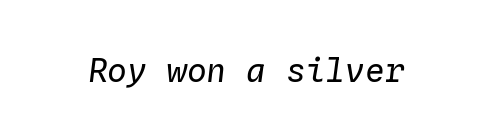
Q: Is the text bold? A: No.
Q: Is the text italic (slanted)? A: Yes, it leans right by about 4 degrees.
Q: Is the text underlined? A: No.
Q: Is the spacing between letters normal or unusually wide? A: Normal.
Q: Width (condensed, normal, or wide)? A: Normal.
Q: Stroke contrast? A: Low.
Q: x-height? A: Medium.
Q: Monospaced? A: Yes.
